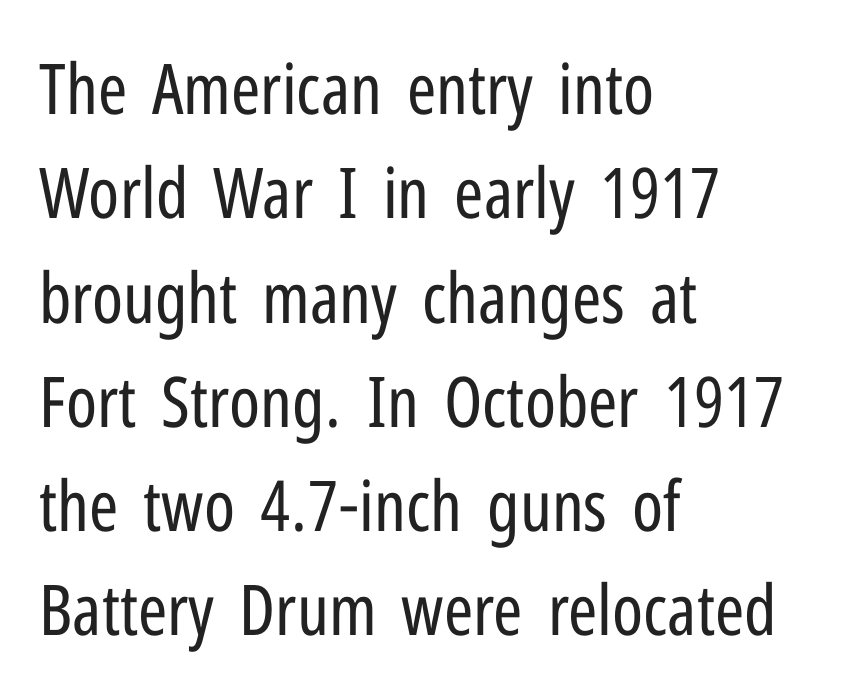
You can tell it's not italic because the verticals are truly vertical. The typesetter chose a ragged-right arrangement here. Glyph-to-glyph distance matches everyday printed text. These lines are composed in type without serifs.
